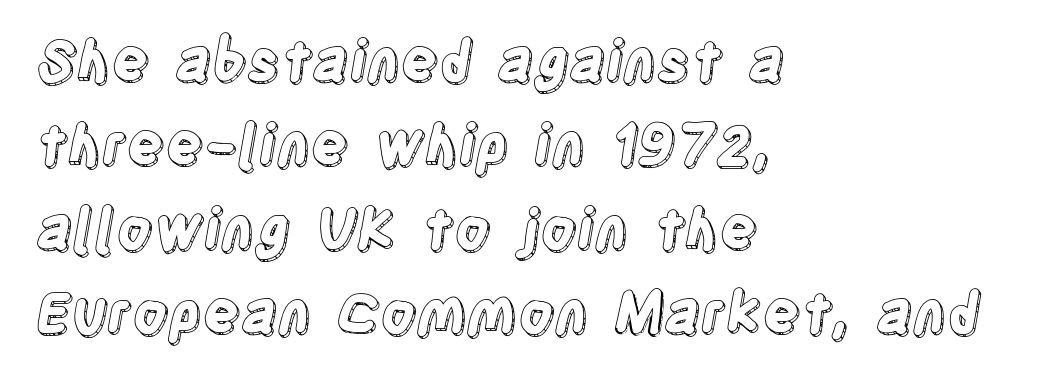
Q: Is the text italic (slanted)? A: Yes.
Q: Is the text underlined? A: No.
Q: How is the paragraph aligned? A: Left-aligned.
Q: Is the spacing between letters normal or unusually wide? A: Normal.
Q: Is the spacing between lines tight, normal or loose? A: Normal.
Q: Width (condensed, normal, or wide)? A: Condensed.
Q: x-height? A: Large.
Q: Monospaced? A: No.
